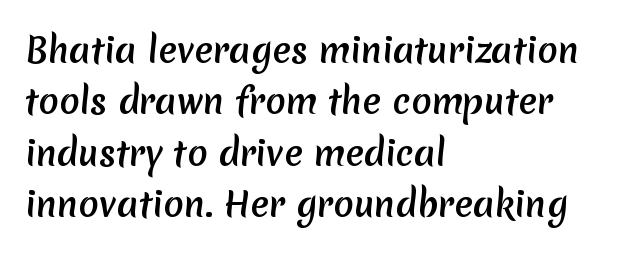
The image shows 34 px sans-serif type; set left-aligned, normal line spacing (1.51x), normal letter spacing, not underlined; medium stroke contrast and a medium x-height.
